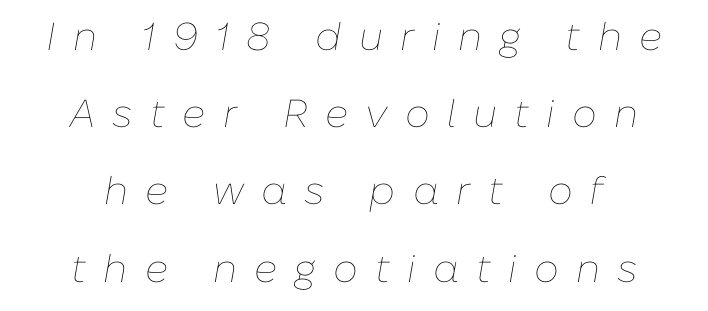
The letters advance in unequal steps, a hallmark of proportional type. There is plenty of visible air inserted between adjacent glyphs. Summary of vertical rhythm: relaxed, with wide interline spacing. Descenders hang freely into open space. Think standard paragraph weight, or any step lighter than that. Characters are canted at an angle relative to the baseline's perpendicular.
